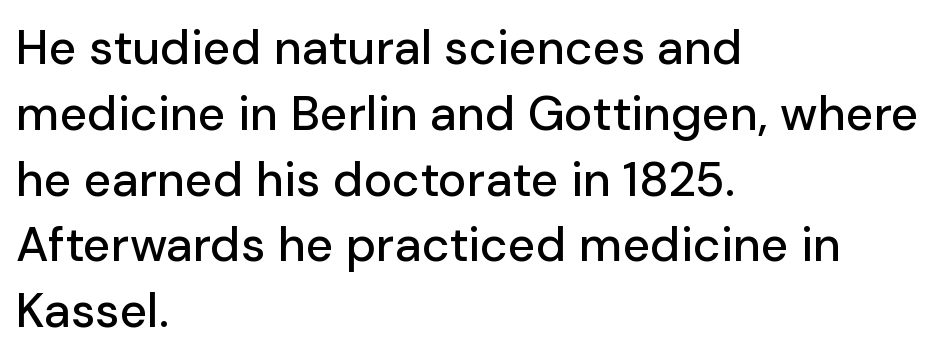
{"serif": "no", "italic": "no", "width": "normal", "stroke_contrast": "low", "x_height": "medium", "monospaced": "no", "underline": "no", "align": "left", "line_spacing": "normal", "line_spacing_ratio": 1.37, "letter_spacing": "normal", "letter_spacing_em": 0.0, "glyph_px": 48}
